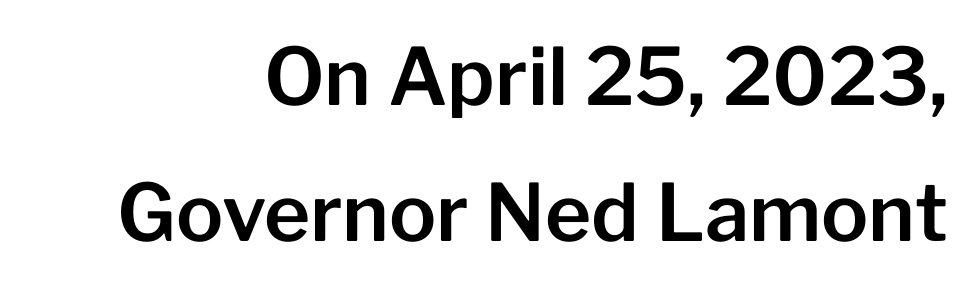
Q: Is the text italic (slanted)? A: No, it is upright.
Q: Is the typeface a serif or a sans-serif typeface? A: Sans-serif.
Q: Is the text underlined? A: No.
Q: Is the spacing between letters normal or unusually wide? A: Normal.
Q: Width (condensed, normal, or wide)? A: Normal.
Q: Stroke contrast? A: Low.
Q: x-height? A: Medium.
Q: Monospaced? A: No.
